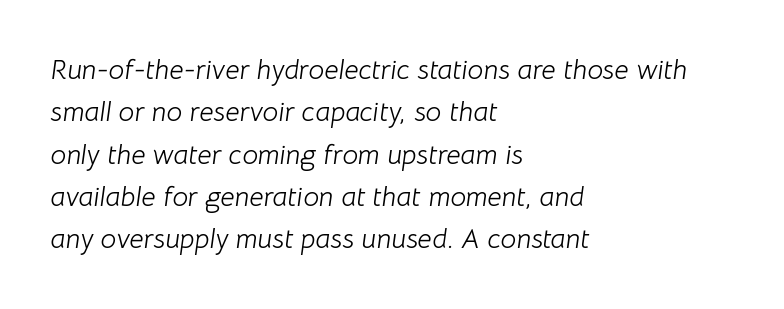
{"italic": "yes", "lean": "right", "slant_degrees": 8, "bold": "no", "weight": "light", "width": "normal", "stroke_contrast": "low", "x_height": "medium", "monospaced": "no", "underline": "no", "align": "left", "line_spacing": "normal", "line_spacing_ratio": 1.51, "letter_spacing": "normal", "letter_spacing_em": 0.0, "glyph_px": 28}
